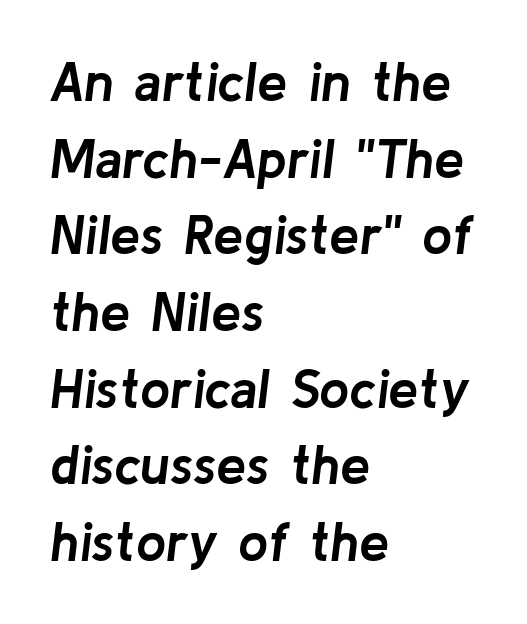
{"italic": "yes", "lean": "right", "slant_degrees": 8, "bold": "yes", "weight": "semibold", "width": "normal", "stroke_contrast": "low", "x_height": "medium", "monospaced": "no", "underline": "no", "align": "left", "line_spacing": "normal", "line_spacing_ratio": 1.42, "letter_spacing": "normal", "letter_spacing_em": 0.0, "glyph_px": 54}
